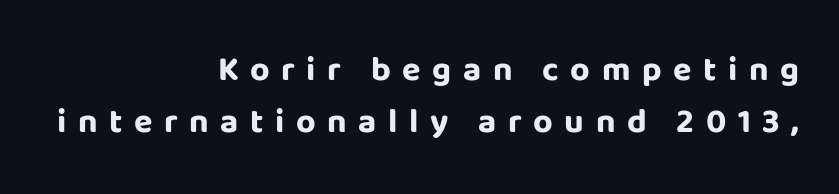
{"serif": "no", "italic": "no", "bold": "yes", "weight": "bold", "width": "normal", "stroke_contrast": "low", "x_height": "large", "monospaced": "no", "underline": "no", "align": "right", "line_spacing": "normal", "line_spacing_ratio": 1.54, "letter_spacing": "wide", "letter_spacing_em": 0.34, "glyph_px": 34}
